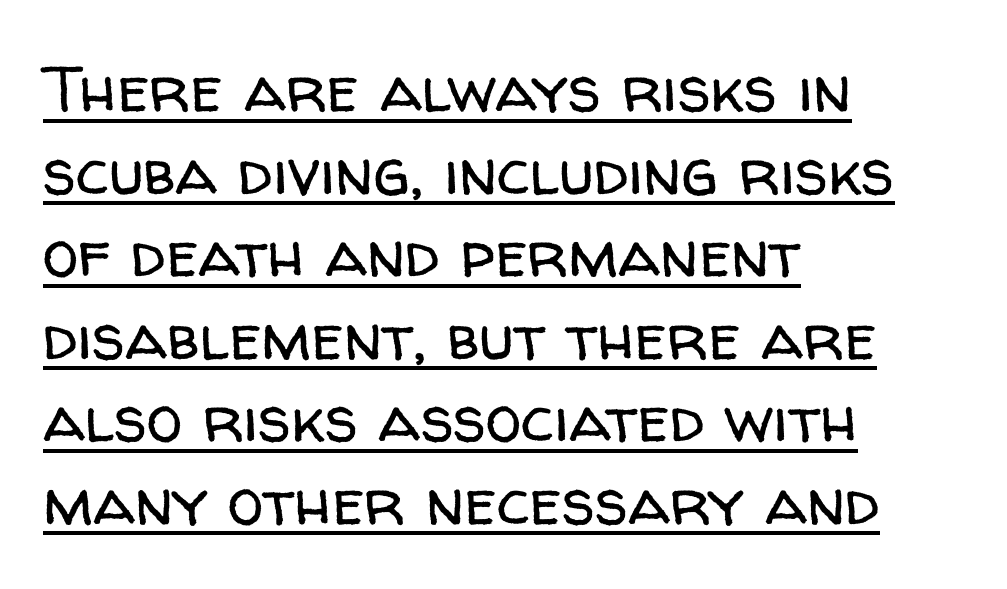
Q: Is the text bold? A: No.
Q: Is the text italic (slanted)? A: No, it is upright.
Q: Is the typeface a serif or a sans-serif typeface? A: Sans-serif.
Q: Is the text underlined? A: Yes.
Q: How is the paragraph aligned? A: Left-aligned.
Q: Is the spacing between letters normal or unusually wide? A: Normal.
Q: Is the spacing between lines tight, normal or loose? A: Normal.
Q: Width (condensed, normal, or wide)? A: Normal.
Q: Stroke contrast? A: Low.
Q: x-height? A: Medium.
Q: Monospaced? A: No.
